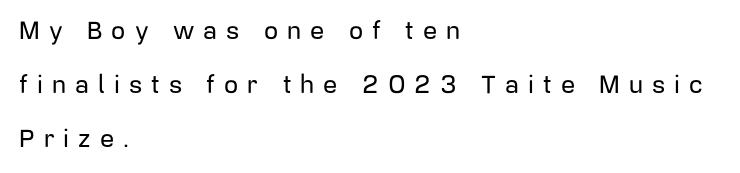
The image shows 25 px text type, upright; set left-aligned, loose line spacing (2.17x), unusually wide letter spacing (+0.36 em), not underlined.
